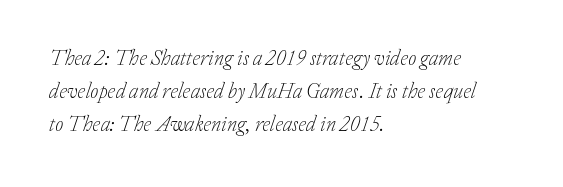
{"italic": "yes", "lean": "right", "slant_degrees": 20, "bold": "no", "underline": "no", "align": "left", "line_spacing": "normal", "line_spacing_ratio": 1.58, "letter_spacing": "normal", "letter_spacing_em": 0.0, "glyph_px": 21}
